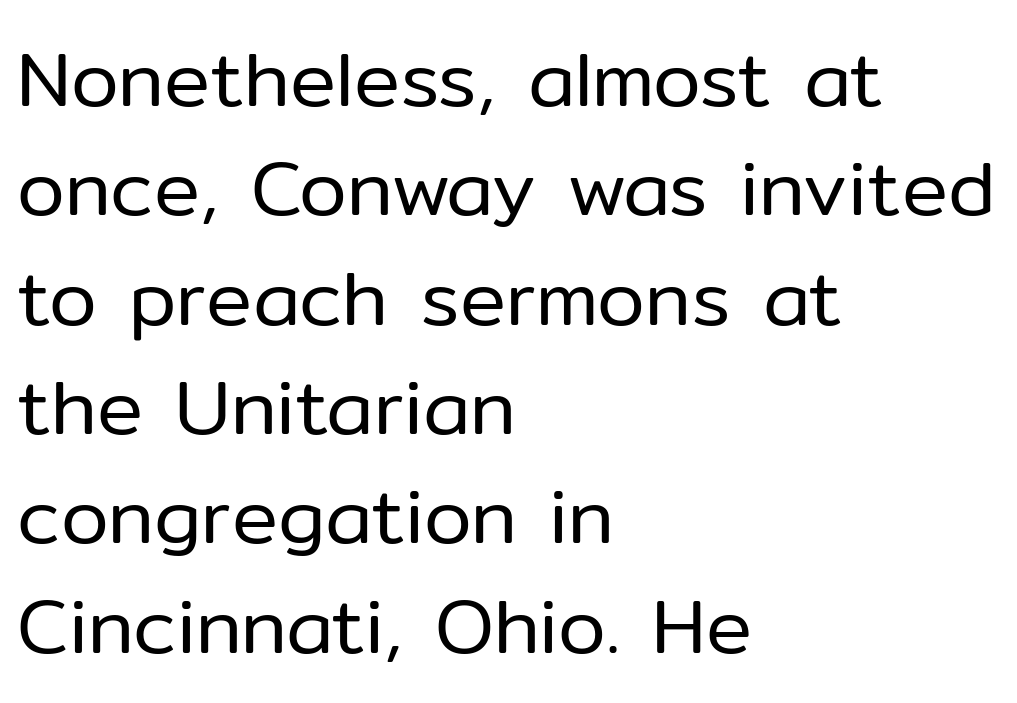
Q: Is the text bold? A: No.
Q: Is the text italic (slanted)? A: No, it is upright.
Q: Is the typeface a serif or a sans-serif typeface? A: Sans-serif.
Q: Is the text underlined? A: No.
Q: How is the paragraph aligned? A: Left-aligned.
Q: Is the spacing between letters normal or unusually wide? A: Normal.
Q: Is the spacing between lines tight, normal or loose? A: Normal.
Q: Width (condensed, normal, or wide)? A: Normal.
Q: Stroke contrast? A: Low.
Q: x-height? A: Medium.
Q: Monospaced? A: No.
